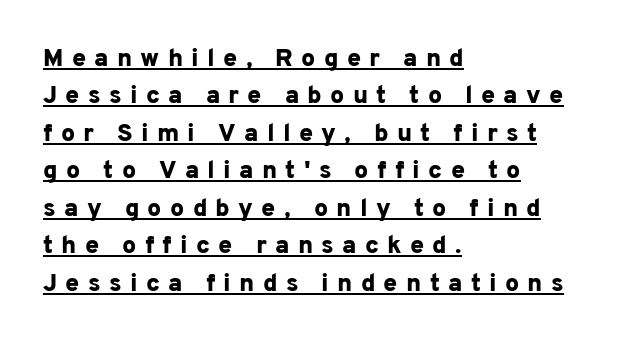
Q: Is the text bold? A: Yes.
Q: Is the text italic (slanted)? A: No, it is upright.
Q: Is the text underlined? A: Yes.
Q: How is the paragraph aligned? A: Left-aligned.
Q: Is the spacing between letters normal or unusually wide? A: Unusually wide.
Q: Is the spacing between lines tight, normal or loose? A: Normal.
